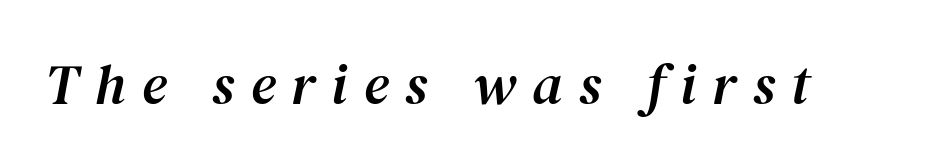
{"serif": "yes", "italic": "yes", "lean": "right", "slant_degrees": 12, "width": "normal", "stroke_contrast": "medium", "x_height": "medium", "monospaced": "no", "underline": "no", "letter_spacing": "wide", "letter_spacing_em": 0.29, "glyph_px": 56}
